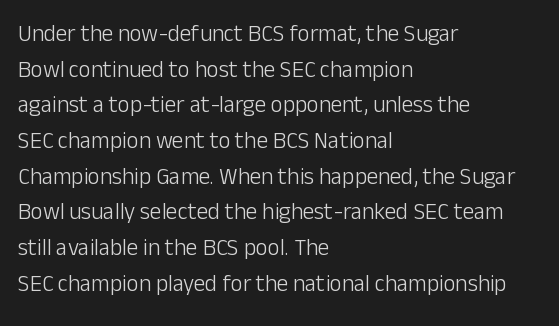
Baseline-to-baseline distance is the conventional proportion of letter height. The passage is arranged the way most books set body copy — flush left. The glyphs are unaccompanied by any horizontal stroke below them. The gaps between neighbouring characters are ordinary and unremarkable.
